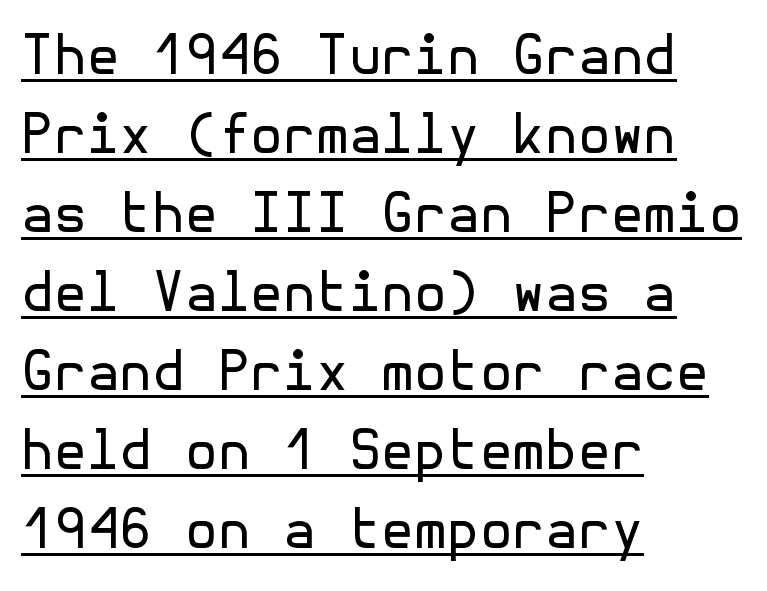
The image shows 53 px regular-weight sans-serif type, upright; set left-aligned, normal line spacing (1.49x), normal letter spacing, underlined; a medium x-height.
